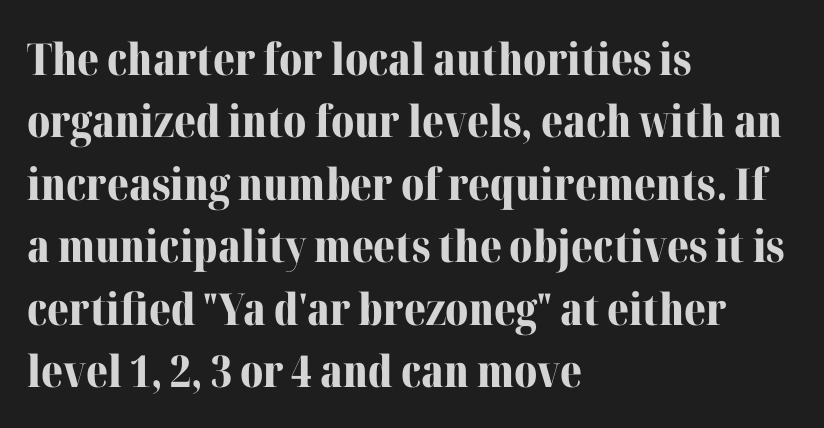
Q: Is the text bold? A: Yes.
Q: Is the text italic (slanted)? A: No, it is upright.
Q: Is the typeface a serif or a sans-serif typeface? A: Serif.
Q: Is the text underlined? A: No.
Q: How is the paragraph aligned? A: Left-aligned.
Q: Is the spacing between letters normal or unusually wide? A: Normal.
Q: Is the spacing between lines tight, normal or loose? A: Normal.
Q: Width (condensed, normal, or wide)? A: Normal.
Q: Stroke contrast? A: Medium.
Q: x-height? A: Medium.
Q: Monospaced? A: No.
